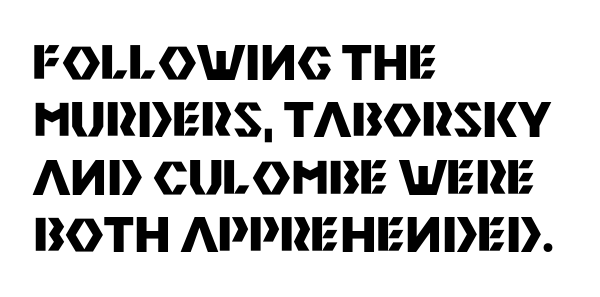
{"serif": "no", "italic": "no", "bold": "yes", "weight": "heavy", "width": "normal", "stroke_contrast": "medium", "x_height": "large", "monospaced": "no", "underline": "no", "align": "left", "line_spacing_ratio": 1.22, "letter_spacing": "normal", "letter_spacing_em": 0.0, "glyph_px": 47}
